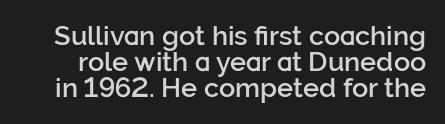
What's the leading like? Squeezed, with rows nearly overlapping. Observe the ordinary spacing: letters are neighbours, not strangers. Weight: semibold (demi). Check under the words: just untouched page. Designer's note — italics off, roman on.
